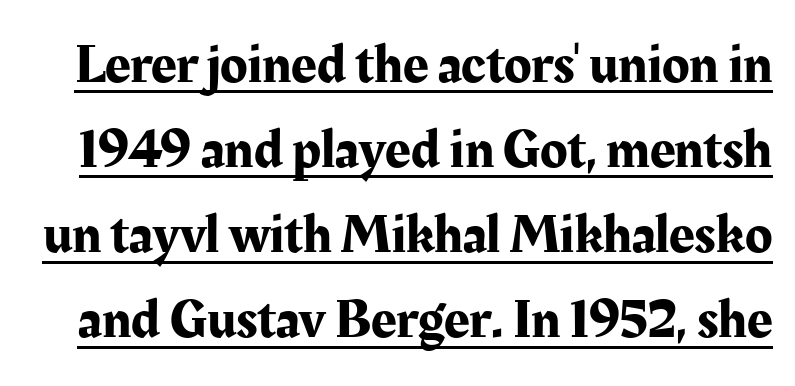
The lettering is marked with a stroke running underneath it. Old-style or modern, the face here clearly has serifs. Default kerning and tracking; the words read as compact shapes. This is the regular roman posture of the typeface. This sample has the flowing, uneven cadence of proportional lettering. The block of text has a typical density, with ordinary space between rows.
